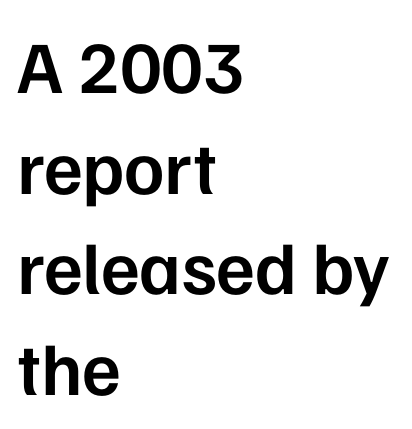
This rendering leaves character spacing at its baseline value. The letters advance in unequal steps, a hallmark of proportional type. The font family rendered here belongs to the sans-serif group. Stems and bowls a touch heavier than normal — semibold.
